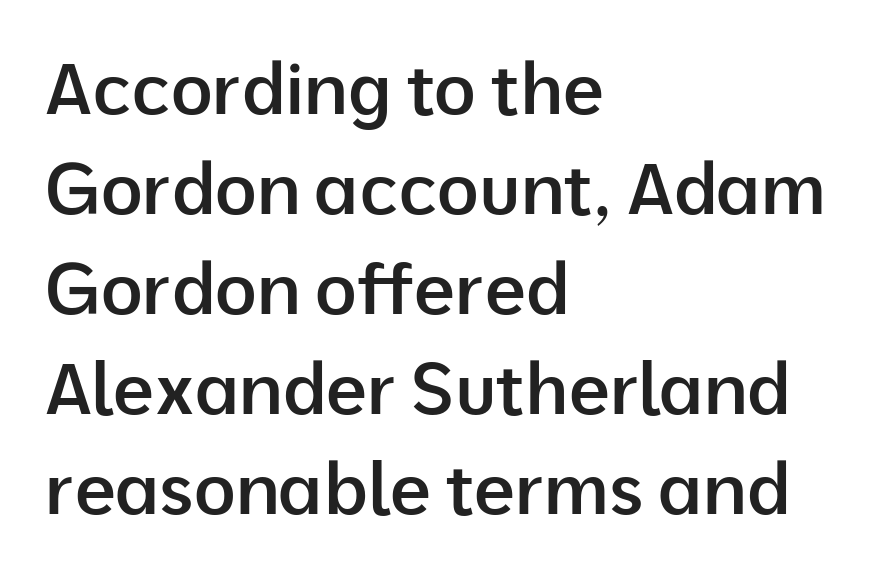
{"serif": "no", "italic": "no", "bold": "semi", "weight": "semibold", "width": "normal", "stroke_contrast": "low", "x_height": "medium", "monospaced": "no", "underline": "no", "align": "left", "line_spacing": "normal", "line_spacing_ratio": 1.39, "letter_spacing": "normal", "letter_spacing_em": 0.0, "glyph_px": 72}
